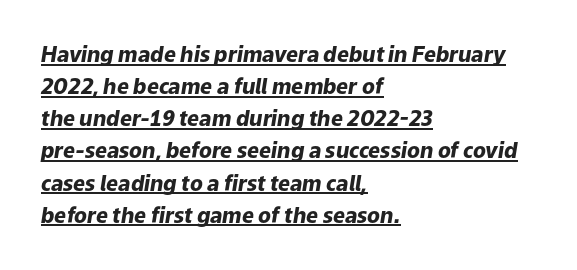
Q: Is the text bold? A: Yes.
Q: Is the text italic (slanted)? A: Yes, it leans right by about 9 degrees.
Q: Is the text underlined? A: Yes.
Q: How is the paragraph aligned? A: Left-aligned.
Q: Is the spacing between letters normal or unusually wide? A: Normal.
Q: Is the spacing between lines tight, normal or loose? A: Normal.
